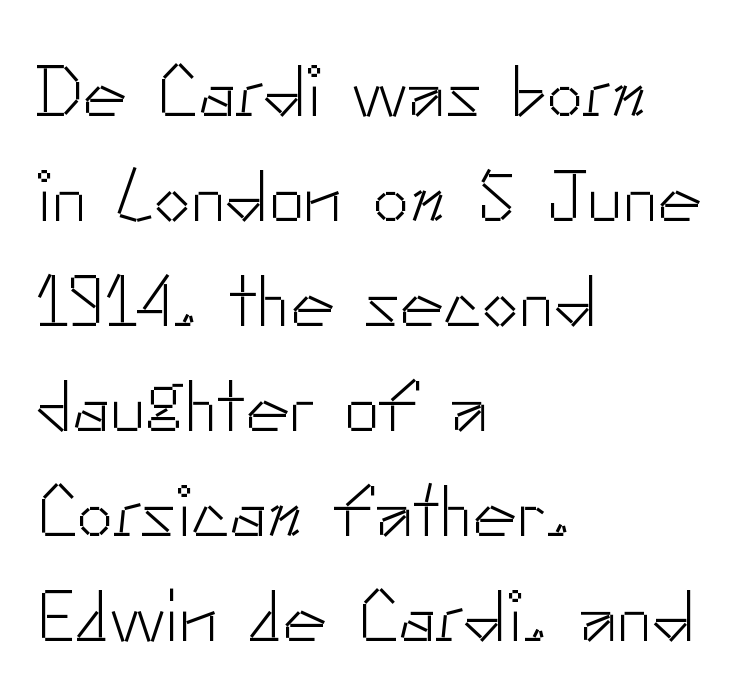
The image shows 74 px light sans-serif type, upright; set left-aligned, normal line spacing (1.42x), normal letter spacing, not underlined; low stroke contrast and a small x-height.
